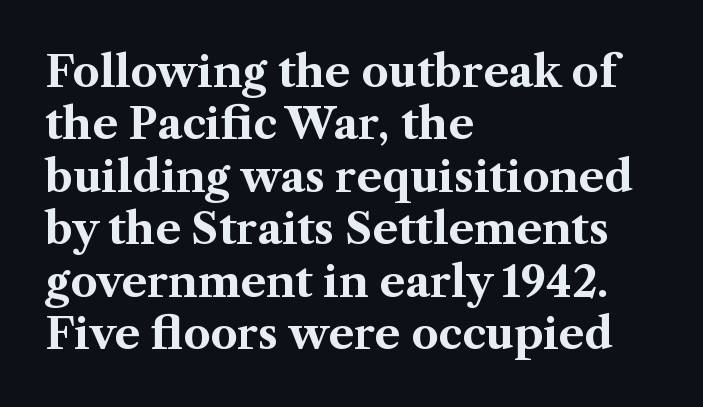
Q: Is the text bold? A: Yes.
Q: Is the text italic (slanted)? A: No, it is upright.
Q: Is the typeface a serif or a sans-serif typeface? A: Serif.
Q: Is the text underlined? A: No.
Q: How is the paragraph aligned? A: Left-aligned.
Q: Is the spacing between letters normal or unusually wide? A: Normal.
Q: Width (condensed, normal, or wide)? A: Normal.
Q: Stroke contrast? A: Medium.
Q: x-height? A: Medium.
Q: Monospaced? A: No.
